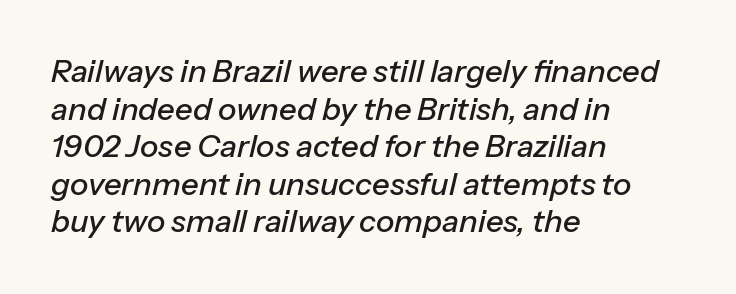
{"italic": "yes", "lean": "right", "slant_degrees": 13, "width": "normal", "stroke_contrast": "low", "x_height": "medium", "monospaced": "no", "underline": "no", "align": "left", "line_spacing_ratio": 1.21, "letter_spacing": "normal", "letter_spacing_em": 0.0, "glyph_px": 31}
